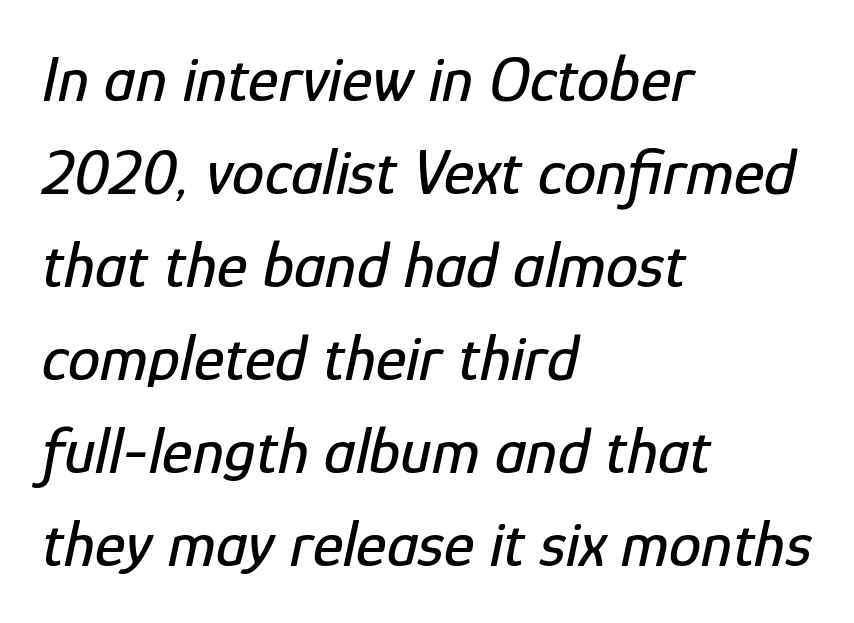
Q: Is the text italic (slanted)? A: Yes, it leans right by about 12 degrees.
Q: Is the text underlined? A: No.
Q: How is the paragraph aligned? A: Left-aligned.
Q: Is the spacing between letters normal or unusually wide? A: Normal.
Q: Is the spacing between lines tight, normal or loose? A: Normal.
Q: Width (condensed, normal, or wide)? A: Condensed.
Q: Stroke contrast? A: Low.
Q: x-height? A: Medium.
Q: Monospaced? A: No.
